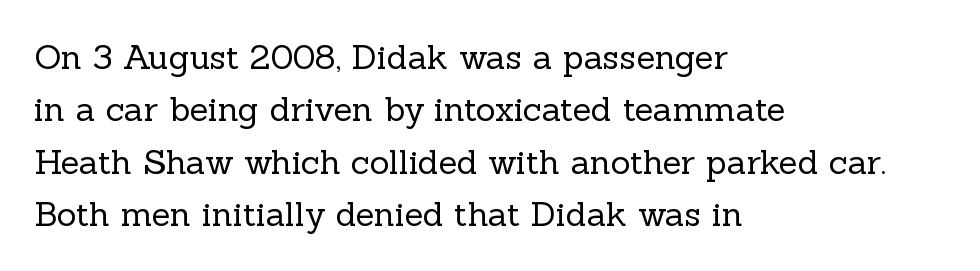
{"serif": "yes", "italic": "no", "bold": "no", "weight": "regular", "width": "normal", "x_height": "medium", "monospaced": "no", "underline": "no", "align": "left", "line_spacing": "normal", "line_spacing_ratio": 1.54, "letter_spacing": "normal", "letter_spacing_em": 0.0, "glyph_px": 34}
